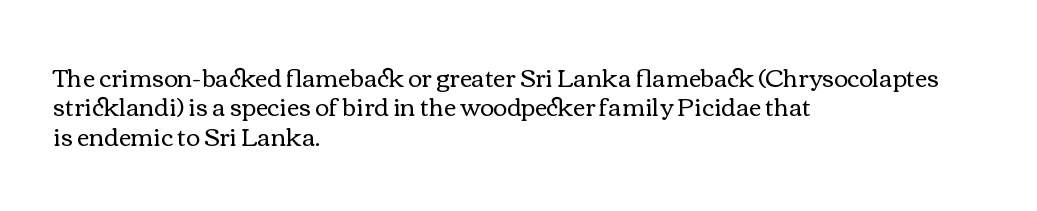
The image shows 24 px text type, upright; set left-aligned, line spacing 1.22x, normal letter spacing, not underlined.
